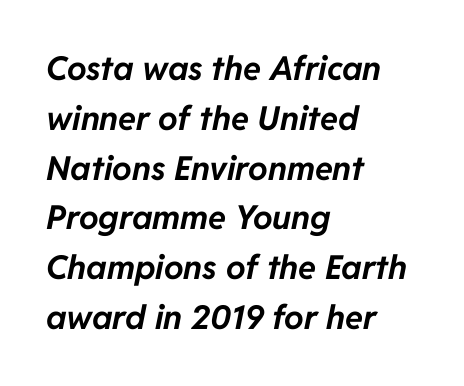
The image shows 33 px bold type, italic (leaning right); set left-aligned, normal line spacing (1.51x), normal letter spacing, not underlined; low stroke contrast and a medium x-height.
